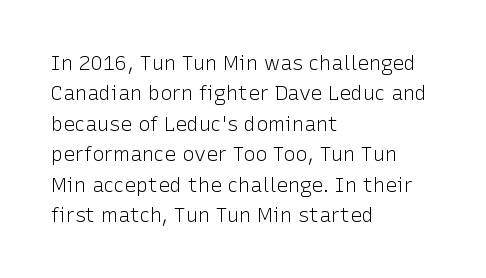
{"italic": "no", "bold": "no", "underline": "no", "align": "left", "line_spacing": "normal", "line_spacing_ratio": 1.52, "letter_spacing": "normal", "letter_spacing_em": 0.0, "glyph_px": 20}
